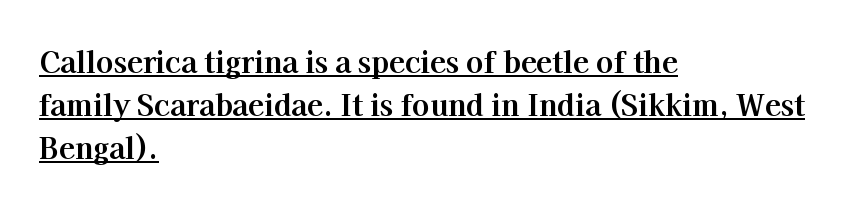
Q: Is the text bold? A: Yes.
Q: Is the text italic (slanted)? A: No, it is upright.
Q: Is the typeface a serif or a sans-serif typeface? A: Serif.
Q: Is the text underlined? A: Yes.
Q: How is the paragraph aligned? A: Left-aligned.
Q: Is the spacing between letters normal or unusually wide? A: Normal.
Q: Is the spacing between lines tight, normal or loose? A: Normal.
Q: Width (condensed, normal, or wide)? A: Normal.
Q: Stroke contrast? A: High.
Q: x-height? A: Medium.
Q: Monospaced? A: No.
